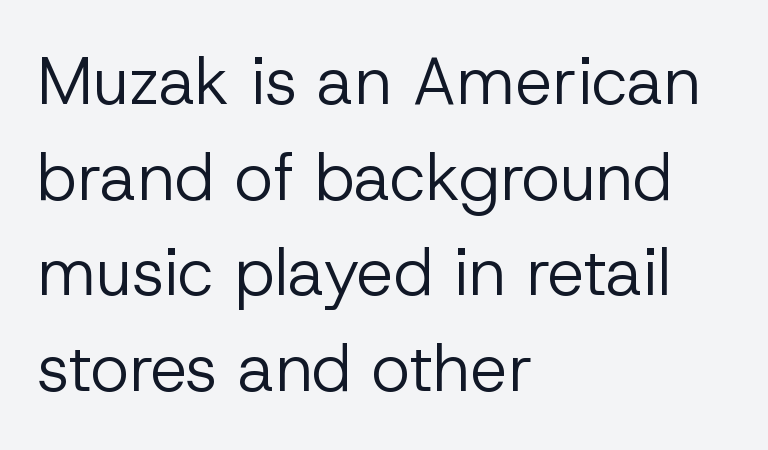
Teacher's note: observe the even left margin — that is flush-left alignment. A sans-serif font was chosen for this passage. Baseline-to-baseline distance is the conventional proportion of letter height. These lines were composed using upright roman letters.
